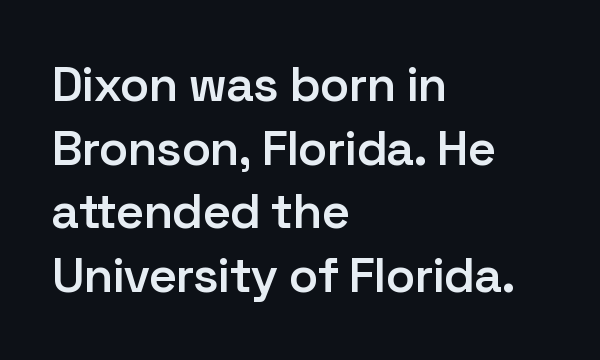
{"serif": "no", "italic": "no", "bold": "semi", "weight": "semibold", "width": "normal", "stroke_contrast": "low", "x_height": "medium", "monospaced": "no", "underline": "no", "align": "left", "line_spacing": "normal", "line_spacing_ratio": 1.3, "letter_spacing": "normal", "letter_spacing_em": 0.0, "glyph_px": 49}
